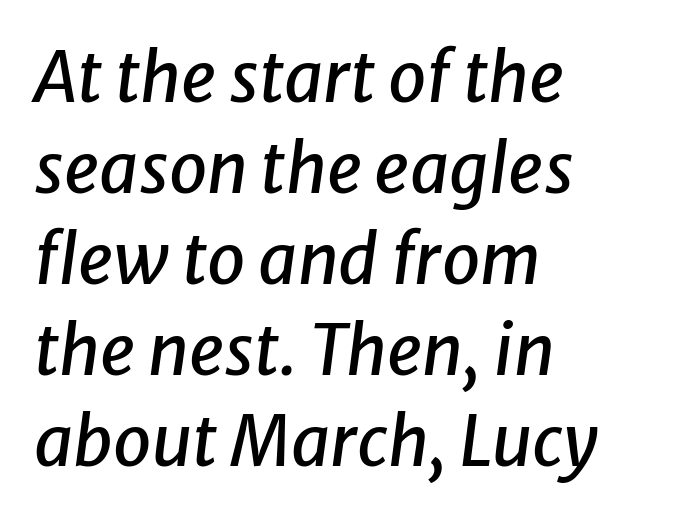
{"italic": "yes", "lean": "right", "slant_degrees": 8, "width": "normal", "stroke_contrast": "low", "x_height": "medium", "monospaced": "no", "underline": "no", "align": "left", "line_spacing": "normal", "line_spacing_ratio": 1.32, "letter_spacing": "normal", "letter_spacing_em": 0.0, "glyph_px": 69}
